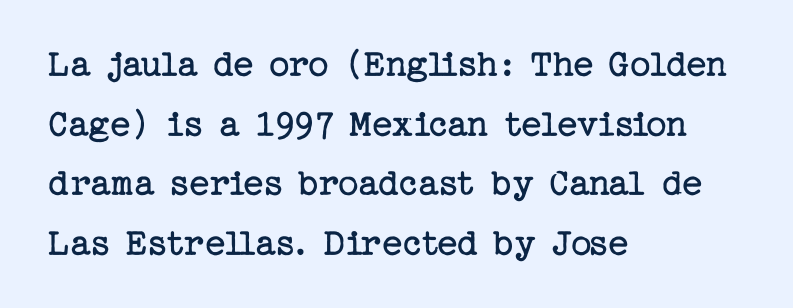
The image shows 40 px regular-weight serif type, upright; set left-aligned, normal line spacing (1.49x), normal letter spacing, not underlined; low stroke contrast and a medium x-height.
